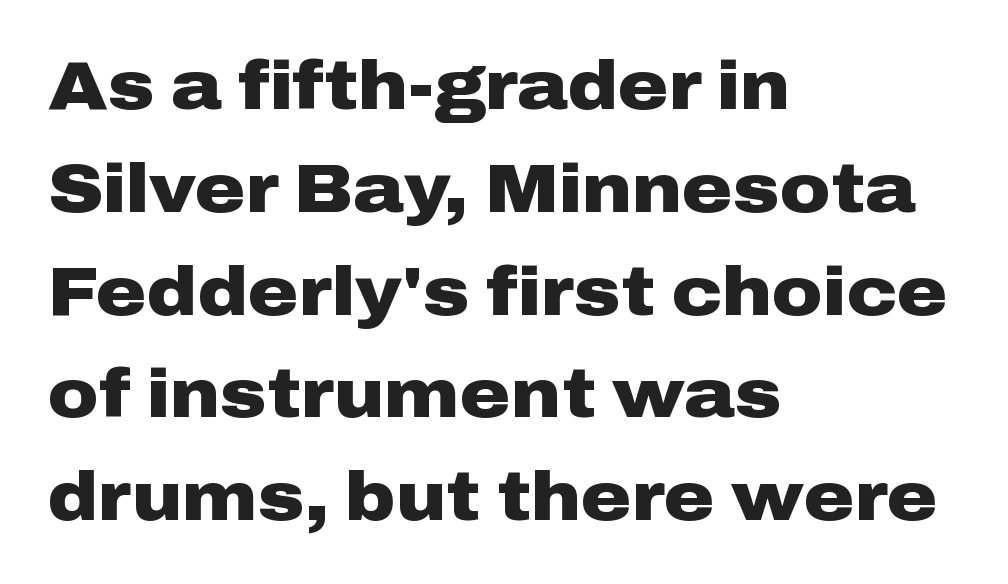
The image shows 69 px heavy, wide sans-serif type, upright; set left-aligned, normal line spacing (1.49x), normal letter spacing, not underlined; low stroke contrast and a medium x-height.
